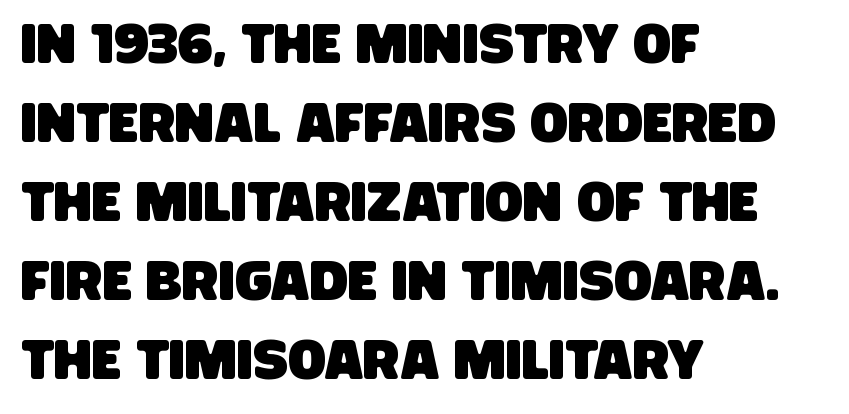
Is there much room between lines? A standard amount, neither cramped nor airy. Looks like regular typesetting: each glyph gets only the width it needs. This rendering uses left alignment, leaving the right contour irregular. The passage shown is not underscored anywhere. There is no visible air inserted between adjacent glyphs. Are there feet on the stems? There aren't — it's a sans.
